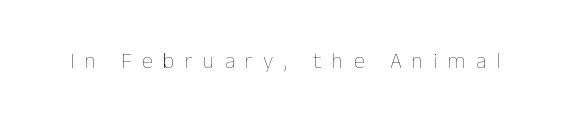
The foot of each line stays bare and open. This is not heavy type; no bold has been used. You could only call the tracking loose — the letters float apart. The lettering stays uniformly vertical, giving the passage a roman look.
